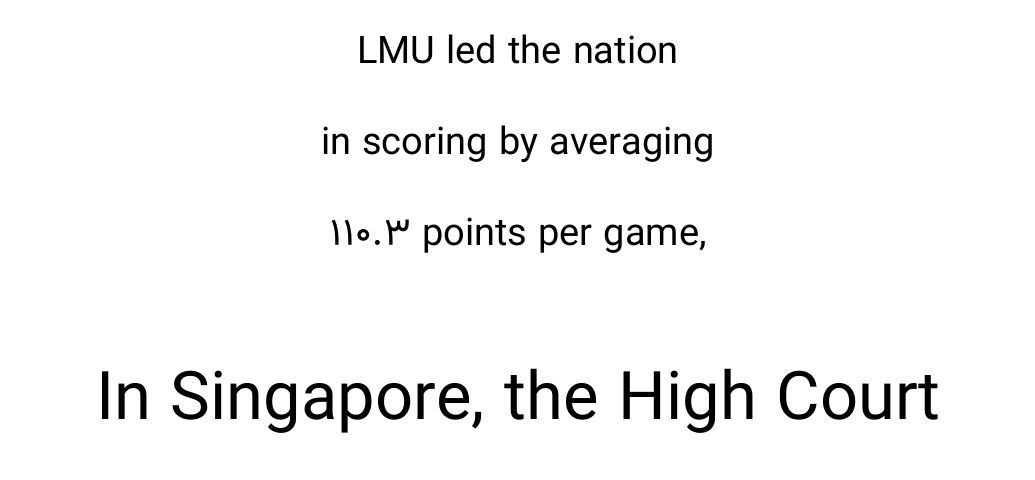
Q: Is the text bold? A: No.
Q: Is the text italic (slanted)? A: No, it is upright.
Q: Is the typeface a serif or a sans-serif typeface? A: Sans-serif.
Q: Is the text underlined? A: No.
Q: How is the paragraph aligned? A: Centered.
Q: Is the spacing between letters normal or unusually wide? A: Normal.
Q: Is the spacing between lines tight, normal or loose? A: Loose.
Q: Which block of text is set in a larger size, the first (top) or the second (bottom)? A: The second (bottom) one.
Q: Width (condensed, normal, or wide)? A: Normal.
Q: Stroke contrast? A: Low.
Q: x-height? A: Medium.
Q: Monospaced? A: No.
